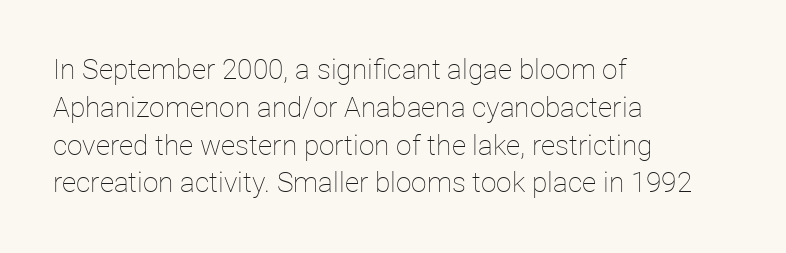
Nothing unusual about the tracking: characters are spaced as the font intends. Stems here are at most as thick as an everyday book face. The leading is moderate, giving the passage an even texture. Layout note: lines flush left. The foot of each line stays bare and open.
